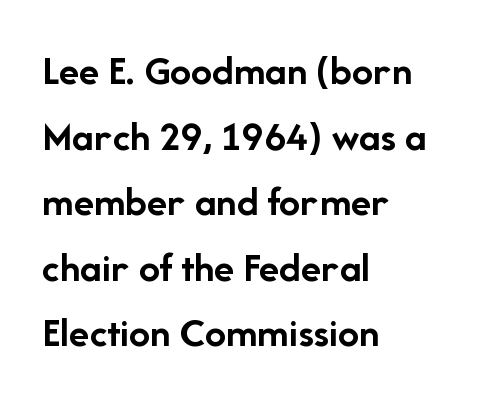
The image shows 42 px semibold sans-serif type, upright; set left-aligned, normal line spacing (1.56x), normal letter spacing, not underlined; low stroke contrast and a medium x-height.
